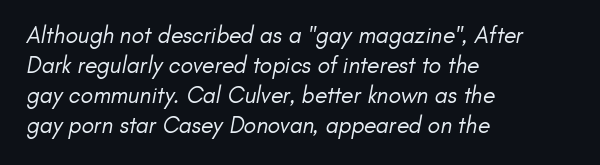
Q: Is the text bold? A: No.
Q: Is the text underlined? A: No.
Q: How is the paragraph aligned? A: Left-aligned.
Q: Is the spacing between letters normal or unusually wide? A: Normal.
Q: Is the spacing between lines tight, normal or loose? A: Normal.
